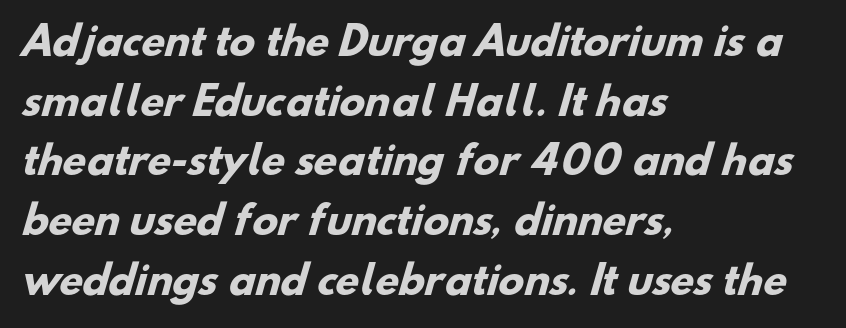
Q: Is the text bold? A: Yes.
Q: Is the typeface a serif or a sans-serif typeface? A: Sans-serif.
Q: Is the text underlined? A: No.
Q: How is the paragraph aligned? A: Left-aligned.
Q: Is the spacing between letters normal or unusually wide? A: Normal.
Q: Is the spacing between lines tight, normal or loose? A: Normal.
Q: Width (condensed, normal, or wide)? A: Normal.
Q: Stroke contrast? A: Low.
Q: x-height? A: Small.
Q: Monospaced? A: No.
